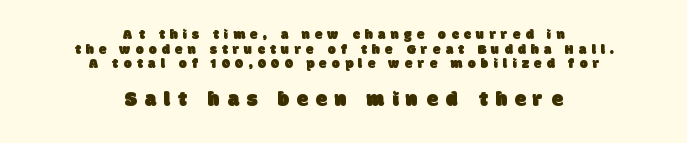
The image shows 21 px text type; set centered, tight line spacing (1.04x), unusually wide letter spacing (+0.37 em), not underlined; the second (bottom) block is 1.5x larger.
